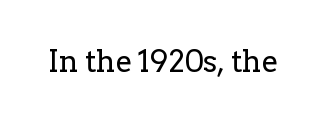
{"serif": "yes", "italic": "no", "bold": "no", "weight": "regular", "width": "normal", "stroke_contrast": "low", "x_height": "medium", "monospaced": "no", "underline": "no", "letter_spacing": "normal", "letter_spacing_em": 0.0, "glyph_px": 30}
